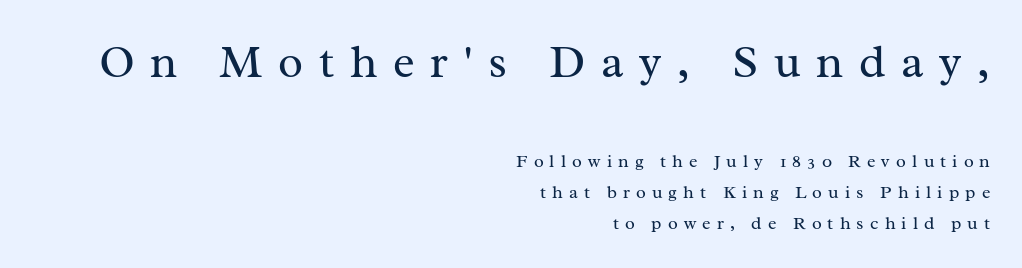
{"serif": "yes", "italic": "no", "bold": "no", "weight": "regular", "width": "normal", "stroke_contrast": "medium", "x_height": "medium", "monospaced": "no", "underline": "no", "align": "right", "line_spacing_ratio": 1.74, "letter_spacing": "wide", "letter_spacing_em": 0.34, "larger_block": "first", "size_ratio": 2.56, "glyph_px": 46}
